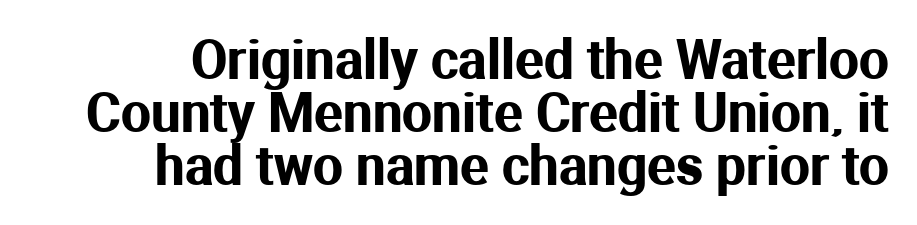
Between one letter and the next there's only the usual sliver of space. A bare baseline throughout the passage. No italicization has been applied; the sample stays upright. No feet cap the strokes, marking this as sans-serif type.
